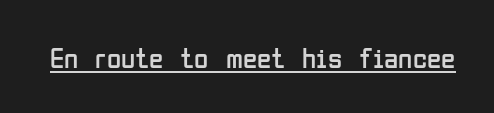
Each letter's strokes conclude bluntly, with no projecting serifs. The passage shown is typed in a proportional face where columns would drift. In terms of posture, this sample is upright. Standard letterfit; no display-style spreading of the glyphs. Summary of weight: not heavy and not bold.
